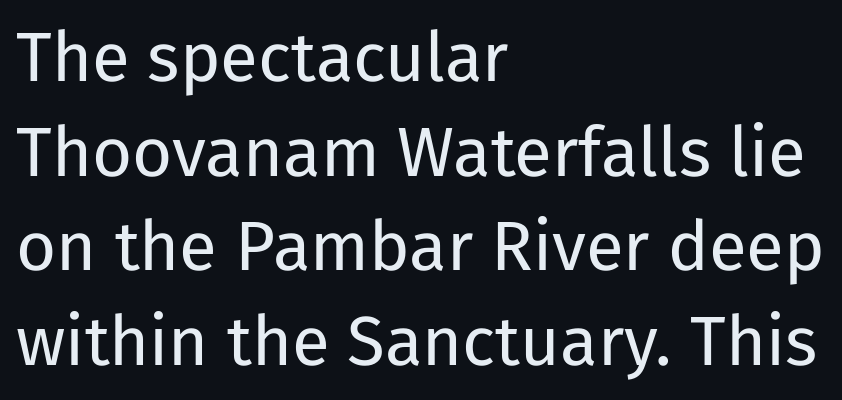
{"serif": "no", "italic": "no", "bold": "no", "weight": "regular", "width": "normal", "stroke_contrast": "low", "x_height": "medium", "monospaced": "no", "underline": "no", "align": "left", "line_spacing": "normal", "line_spacing_ratio": 1.37, "letter_spacing": "normal", "letter_spacing_em": 0.0, "glyph_px": 69}
